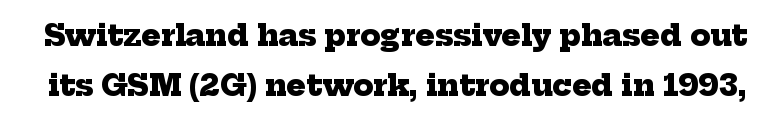
Here the designer chose a conventional face with non-uniform glyph widths. Standard letterfit; no display-style spreading of the glyphs. Each row of text sits above clean, open space. Weight: bold.
